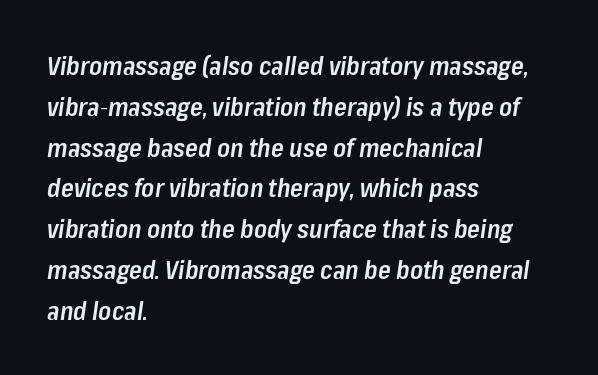
Compared with a centered layout, this one pins lines to the left instead. The font is running at a semibold setting, under full bold. Glyph-to-glyph distance matches everyday printed text. The font's italic variant was chosen for this text. Compared with typical paragraphs, the rows here are spaced about the same.
